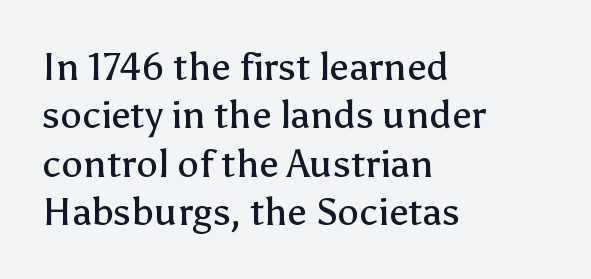
Q: Is the text bold? A: No.
Q: Is the text italic (slanted)? A: No, it is upright.
Q: Is the typeface a serif or a sans-serif typeface? A: Sans-serif.
Q: Is the text underlined? A: No.
Q: How is the paragraph aligned? A: Left-aligned.
Q: Is the spacing between letters normal or unusually wide? A: Normal.
Q: Width (condensed, normal, or wide)? A: Normal.
Q: Stroke contrast? A: Low.
Q: x-height? A: Medium.
Q: Monospaced? A: No.
